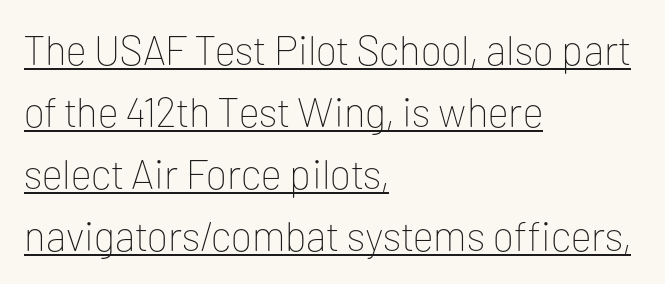
Q: Is the text bold? A: No.
Q: Is the text italic (slanted)? A: No, it is upright.
Q: Is the typeface a serif or a sans-serif typeface? A: Sans-serif.
Q: Is the text underlined? A: Yes.
Q: How is the paragraph aligned? A: Left-aligned.
Q: Is the spacing between letters normal or unusually wide? A: Normal.
Q: Is the spacing between lines tight, normal or loose? A: Normal.
Q: Width (condensed, normal, or wide)? A: Normal.
Q: Stroke contrast? A: Low.
Q: x-height? A: Medium.
Q: Monospaced? A: No.
